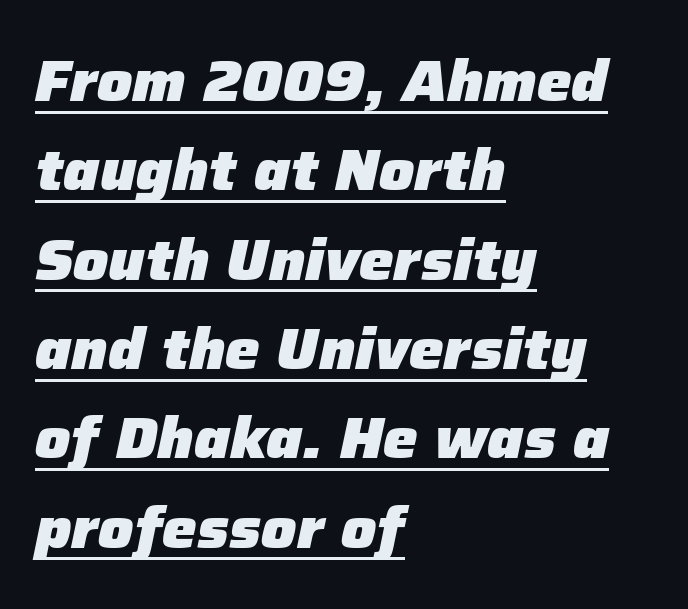
Q: Is the text bold? A: Yes.
Q: Is the text italic (slanted)? A: Yes, it leans right by about 12 degrees.
Q: Is the text underlined? A: Yes.
Q: How is the paragraph aligned? A: Left-aligned.
Q: Is the spacing between letters normal or unusually wide? A: Normal.
Q: Is the spacing between lines tight, normal or loose? A: Normal.
Q: Width (condensed, normal, or wide)? A: Normal.
Q: Stroke contrast? A: Low.
Q: x-height? A: Medium.
Q: Monospaced? A: No.
